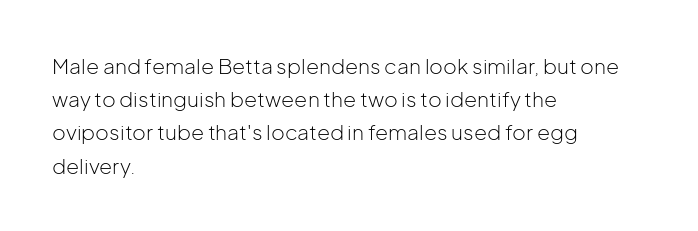
The face looks like a standard text weight, possibly lighter. Short and long lines alike share a common starting point at left. Vertically, the passage feels balanced, rows spaced as you'd expect. A bare baseline throughout the passage. Here the glyphs are tracked normally, forming tight word shapes.
